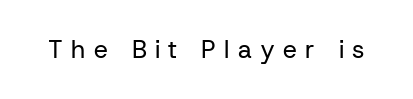
{"italic": "no", "bold": "no", "underline": "no", "letter_spacing": "wide", "letter_spacing_em": 0.33, "glyph_px": 25}
